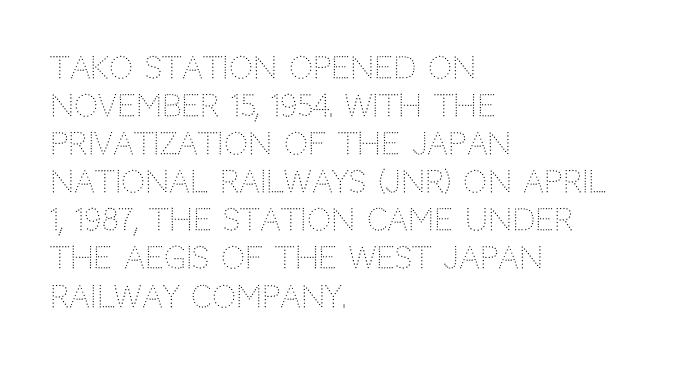
{"serif": "no", "italic": "no", "bold": "no", "weight": "light", "width": "normal", "stroke_contrast": "low", "x_height": "large", "monospaced": "no", "underline": "no", "align": "left", "line_spacing": "normal", "line_spacing_ratio": 1.27, "letter_spacing": "normal", "letter_spacing_em": 0.0, "glyph_px": 30}
